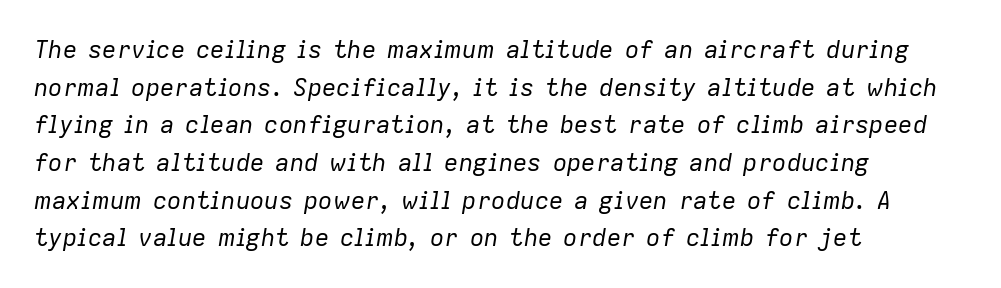
Is this a heavy cut? Hardly; it is regular or lighter. There's an unmistakable incline to the writing here. Short note: letters normally spaced. The rag falls on the right side of this text block.
